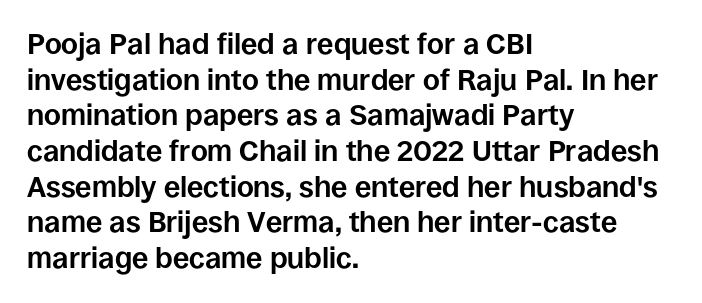
Q: Is the text bold? A: Yes.
Q: Is the text italic (slanted)? A: No, it is upright.
Q: Is the typeface a serif or a sans-serif typeface? A: Sans-serif.
Q: Is the text underlined? A: No.
Q: How is the paragraph aligned? A: Left-aligned.
Q: Is the spacing between letters normal or unusually wide? A: Normal.
Q: Width (condensed, normal, or wide)? A: Normal.
Q: Stroke contrast? A: Low.
Q: x-height? A: Large.
Q: Monospaced? A: No.
